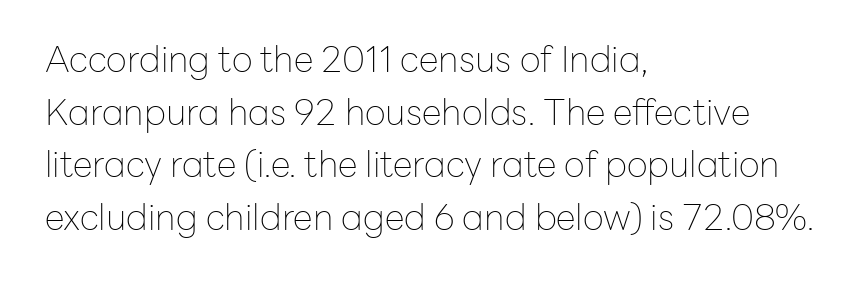
{"serif": "no", "italic": "no", "bold": "no", "weight": "thin", "width": "normal", "stroke_contrast": "low", "x_height": "medium", "monospaced": "no", "underline": "no", "align": "left", "line_spacing": "normal", "line_spacing_ratio": 1.46, "letter_spacing": "normal", "letter_spacing_em": 0.0, "glyph_px": 36}
